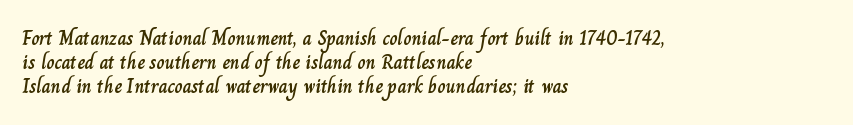
The line texture is even and compact thanks to regular tracking. Which margin do the lines hug? The left one — the right edge is uneven. Letters rest on an invisible, unmarked baseline.
